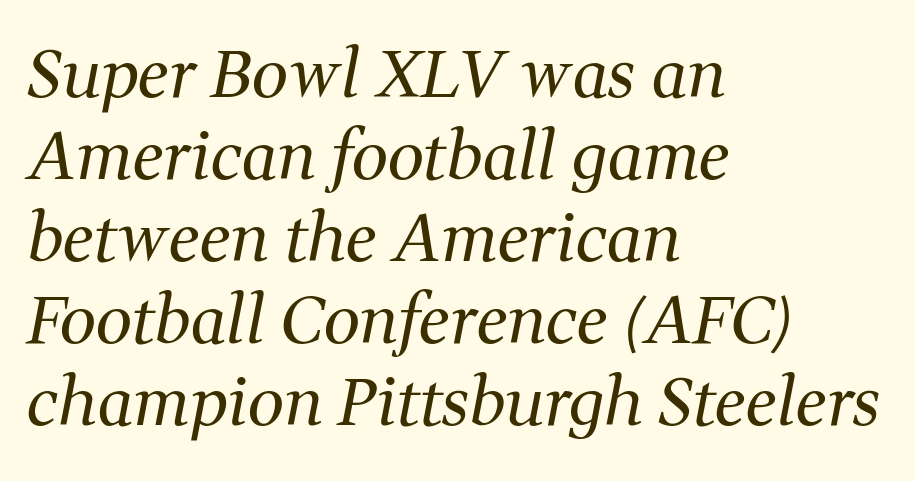
Character widths vary here, with narrow letters taking less room than wide ones. This sample uses plain, unmodified letter spacing. On a weight scale, this lands at 450 or below. One glance says typical: line gaps are just what's usual. Plain, unruled lines of type.
